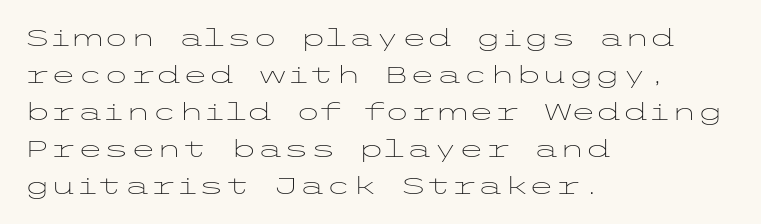
Q: Is the text bold? A: No.
Q: Is the text italic (slanted)? A: No, it is upright.
Q: Is the text underlined? A: No.
Q: How is the paragraph aligned? A: Left-aligned.
Q: Is the spacing between letters normal or unusually wide? A: Normal.
Q: Is the spacing between lines tight, normal or loose? A: Normal.
